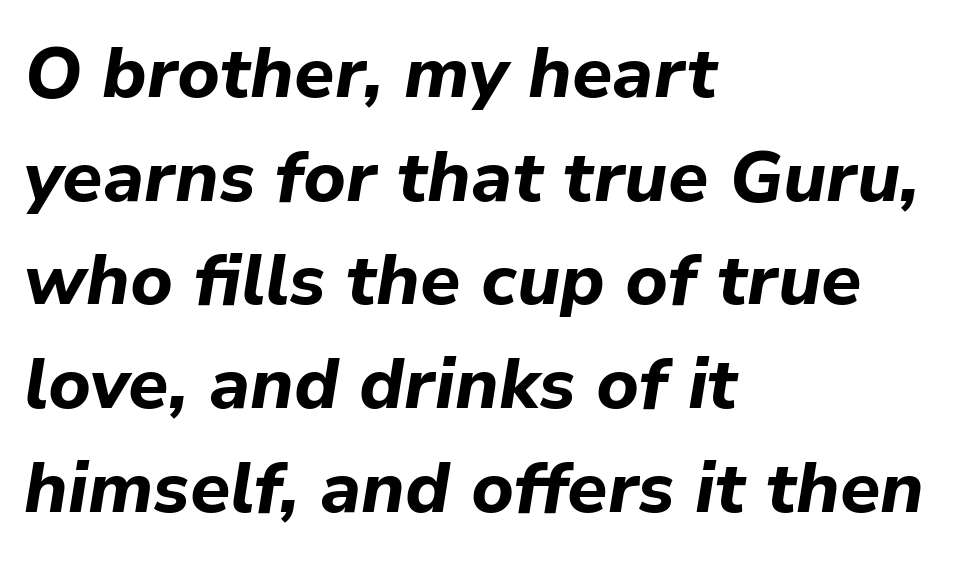
{"italic": "yes", "lean": "right", "slant_degrees": 9, "bold": "yes", "weight": "bold", "width": "normal", "stroke_contrast": "low", "x_height": "medium", "monospaced": "no", "underline": "no", "align": "left", "line_spacing": "normal", "line_spacing_ratio": 1.44, "letter_spacing": "normal", "letter_spacing_em": 0.0, "glyph_px": 72}
